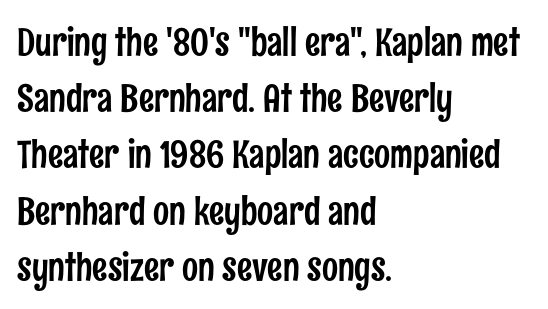
The image shows 38 px condensed sans-serif type, upright; set left-aligned, normal line spacing (1.48x), normal letter spacing, not underlined; low stroke contrast and a medium x-height.
